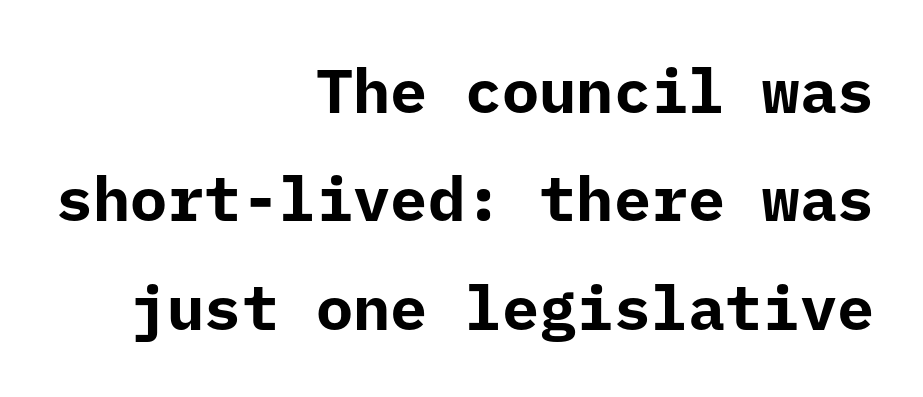
The image shows 62 px bold sans-serif type, upright, monospaced; set right-aligned, line spacing 1.75x, normal letter spacing, not underlined; low stroke contrast and a medium x-height.
